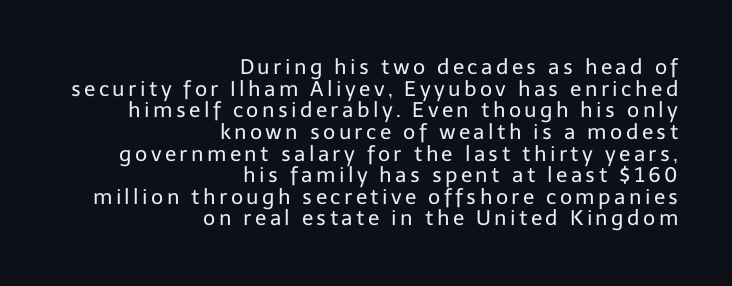
Q: Is the text bold? A: No.
Q: Is the text italic (slanted)? A: No, it is upright.
Q: Is the text underlined? A: No.
Q: How is the paragraph aligned? A: Right-aligned.
Q: Is the spacing between lines tight, normal or loose? A: Tight.
